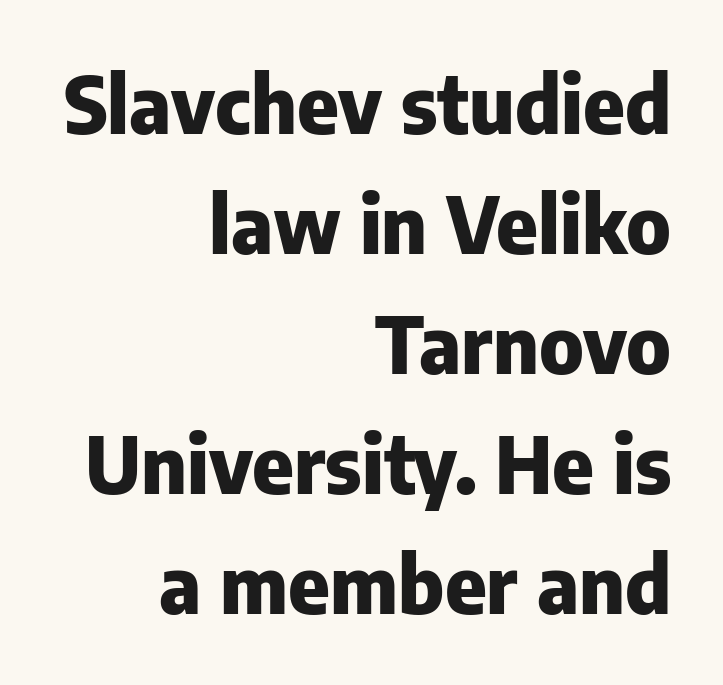
You'd pick this weight for a headline — it's a proper bold. Honestly, the letter spacing is just normal — you wouldn't notice it. The compositor pushed each line to the right boundary. Do the characters align in a grid? No, the font is proportional. Honestly, there is no underline to notice here at all. Leading matches the norm, producing a regular column.
